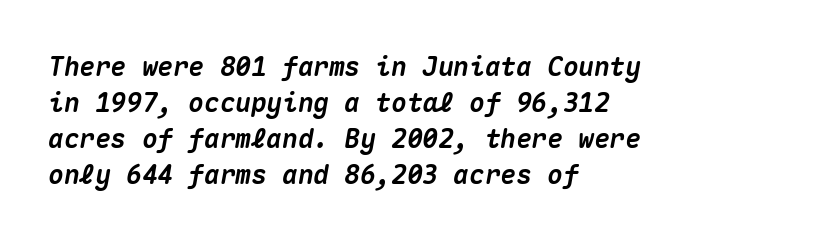
The passage shown leans; its letterforms are oblique. The rendering anchors every line to the left-hand side. The tracking reads as untouched default to a designer's eye. Rows of type keep a routine distance in the vertical direction. The font is running at its bold setting. Any mark beneath the type? The region is blank.
